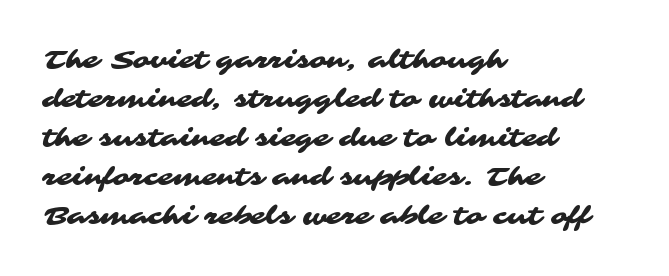
Q: Is the text underlined? A: No.
Q: How is the paragraph aligned? A: Left-aligned.
Q: Is the spacing between letters normal or unusually wide? A: Normal.
Q: Is the spacing between lines tight, normal or loose? A: Normal.
